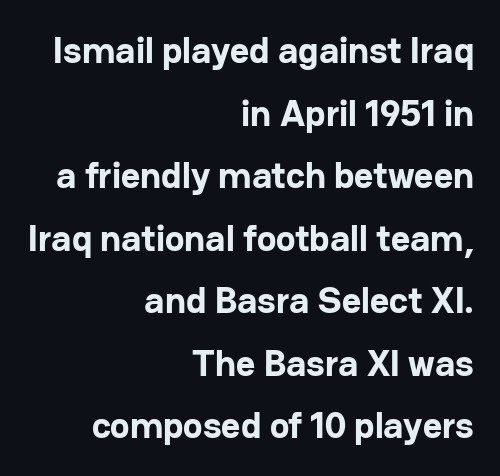
Q: Is the text bold? A: Yes.
Q: Is the text italic (slanted)? A: No, it is upright.
Q: Is the typeface a serif or a sans-serif typeface? A: Sans-serif.
Q: Is the text underlined? A: No.
Q: How is the paragraph aligned? A: Right-aligned.
Q: Is the spacing between letters normal or unusually wide? A: Normal.
Q: Is the spacing between lines tight, normal or loose? A: Normal.
Q: Width (condensed, normal, or wide)? A: Normal.
Q: Stroke contrast? A: Low.
Q: x-height? A: Medium.
Q: Monospaced? A: No.
